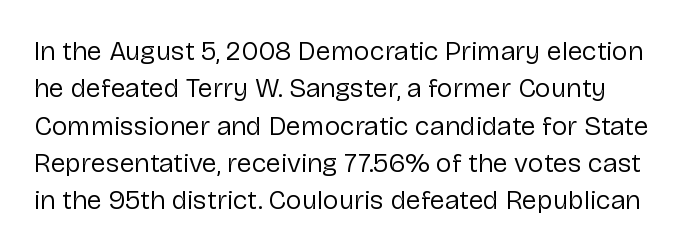
{"italic": "no", "bold": "no", "underline": "no", "line_spacing": "normal", "line_spacing_ratio": 1.38, "letter_spacing": "normal", "letter_spacing_em": 0.0, "glyph_px": 27}
